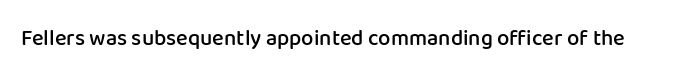
Q: Is the text bold? A: Semi-bold.
Q: Is the text italic (slanted)? A: No, it is upright.
Q: Is the text underlined? A: No.
Q: Is the spacing between letters normal or unusually wide? A: Normal.
